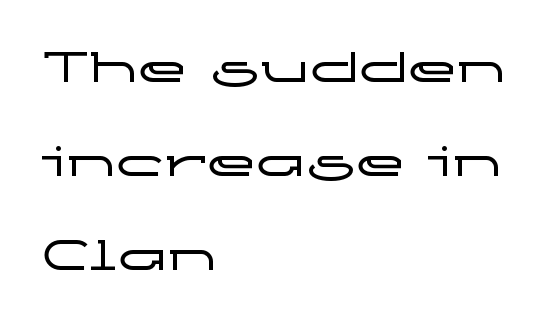
Beneath every word, the page is bare. Nope, no serifs anywhere on these letters. The axis of the letterforms is exactly vertical. Tracking value appears to be zero — textbook default spacing.
